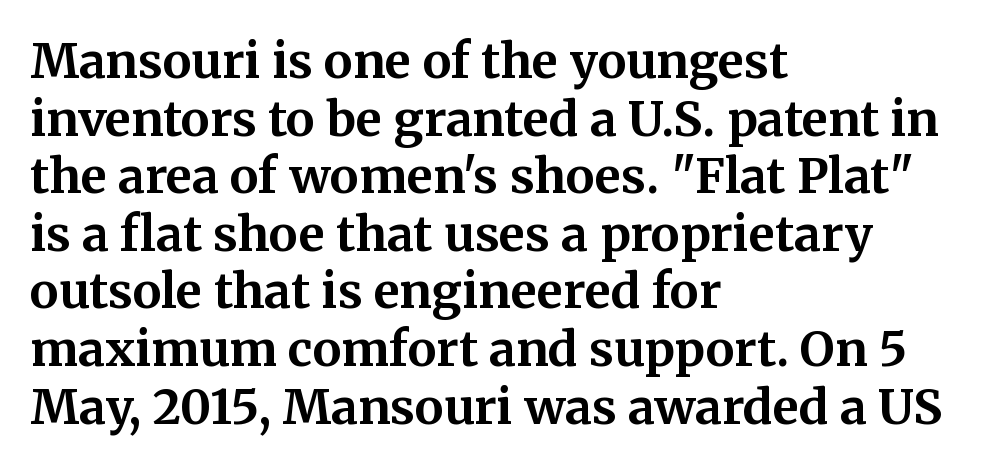
Q: Is the text bold? A: Yes.
Q: Is the text italic (slanted)? A: No, it is upright.
Q: Is the typeface a serif or a sans-serif typeface? A: Serif.
Q: Is the text underlined? A: No.
Q: How is the paragraph aligned? A: Left-aligned.
Q: Is the spacing between letters normal or unusually wide? A: Normal.
Q: Width (condensed, normal, or wide)? A: Normal.
Q: Stroke contrast? A: Medium.
Q: x-height? A: Medium.
Q: Monospaced? A: No.
